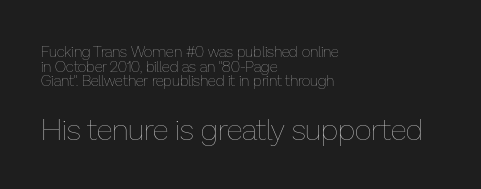
{"italic": "no", "bold": "no", "weight": "thin", "width": "normal", "stroke_contrast": "low", "x_height": "medium", "monospaced": "no", "underline": "no", "align": "left", "line_spacing": "tight", "line_spacing_ratio": 0.98, "letter_spacing": "normal", "letter_spacing_em": 0.0, "larger_block": "second", "size_ratio": 2.0, "glyph_px": 30}
